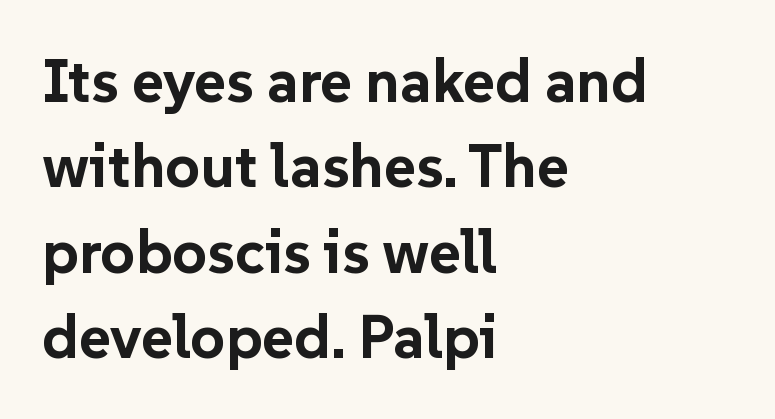
The image shows 61 px bold sans-serif type, upright; set left-aligned, normal line spacing (1.4x), normal letter spacing, not underlined; low stroke contrast and a medium x-height.
